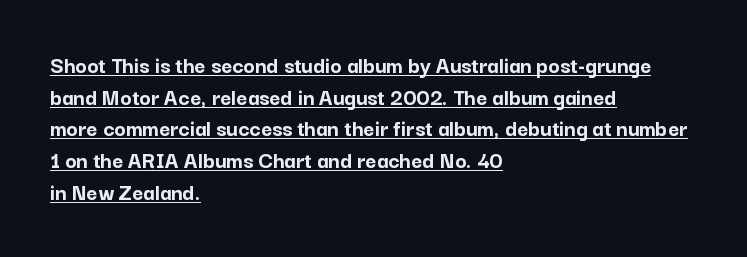
{"italic": "no", "bold": "yes", "underline": "yes", "align": "left", "line_spacing": "normal", "line_spacing_ratio": 1.32, "letter_spacing": "normal", "letter_spacing_em": 0.0, "glyph_px": 24}
